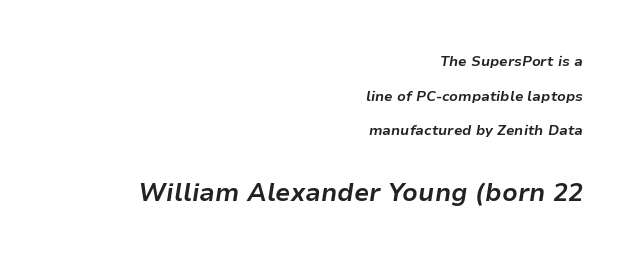
The paragraph has a hard right edge and a soft left edge. Look at the tracking — it's just the regular setting, nothing added. Letters rest on an invisible, unmarked baseline. Characters are canted at an angle relative to the baseline's perpendicular. Each new line begins a long way beneath the previous one. Look at the glyph heights: the lower group is clearly the bigger setting.
